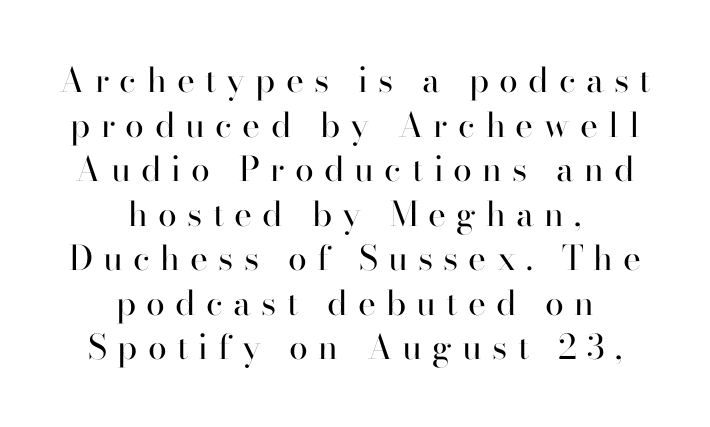
{"serif": "yes", "italic": "no", "bold": "no", "weight": "regular", "width": "normal", "stroke_contrast": "high", "x_height": "small", "monospaced": "no", "underline": "no", "align": "center", "line_spacing": "normal", "line_spacing_ratio": 1.31, "letter_spacing": "wide", "letter_spacing_em": 0.3, "glyph_px": 34}
